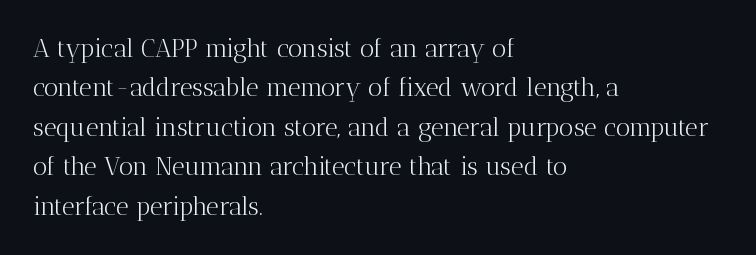
This block has exactly the height ordinary leading produces. Heft: none added — not bold. The face used here is rendered with its standard letterfit. Horizontally, the lines are justified to the leading edge only.
